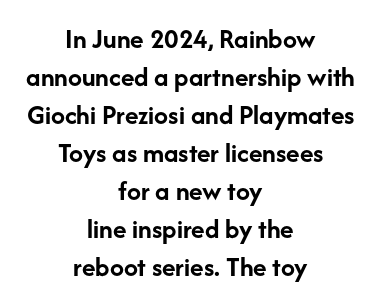
The image shows 28 px semibold sans-serif type, upright; set centered, normal line spacing (1.36x), normal letter spacing, not underlined; low stroke contrast and a medium x-height.
